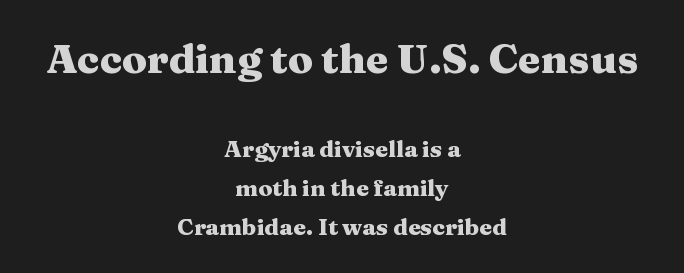
Vertical spacing — default. The initial chunk of copy outweighs the following chunk in type size. The rendering uses natural spacing where letterforms have individual widths. Is the letter spacing exaggerated? No — it looks like the ordinary default. I'd call this a serif setting — the letters wear small feet. Reading down the block, each line starts at a different indent, mirrored at its end.
